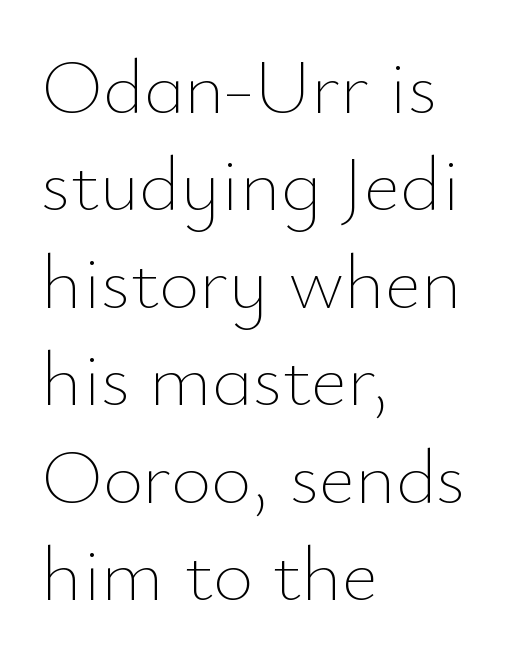
The image shows 78 px thin type, upright; set left-aligned, normal line spacing (1.25x), normal letter spacing, not underlined; low stroke contrast and a small x-height.
